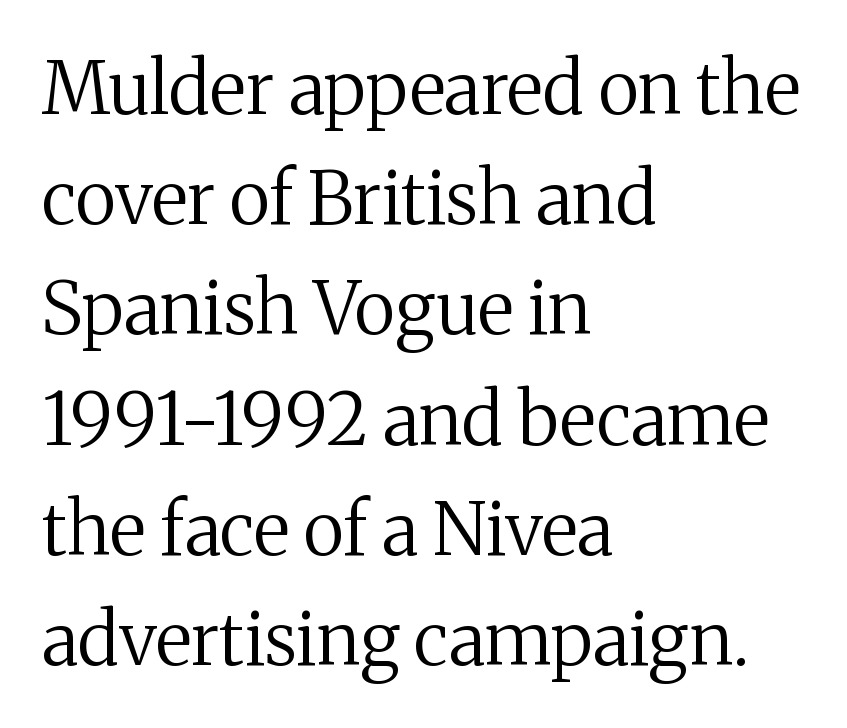
The image shows 73 px regular-weight serif type, upright; set left-aligned, normal line spacing (1.51x), normal letter spacing, not underlined; medium stroke contrast and a medium x-height.
